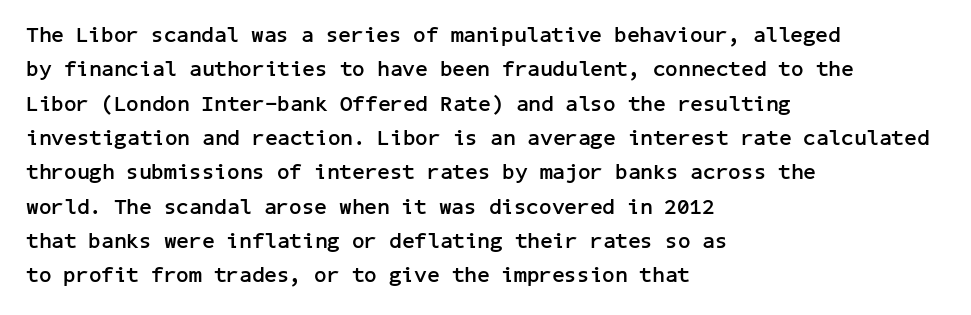
Upright lettering throughout. Just letters on the line, the space beneath them empty. The vertical gap from one line to the next is medium. Strong, thick strokes mark this as bold type. Short and long lines alike share a common starting point at left.
